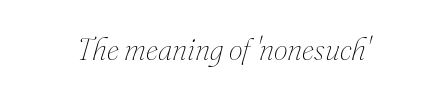
Think standard paragraph weight, or any step lighter than that. The string is rendered with underlining switched off. You could call the tracking neutral — neither tight nor loose. Character widths vary here, with narrow letters taking less room than wide ones. If you drew a line through each stem, it would be angled.
